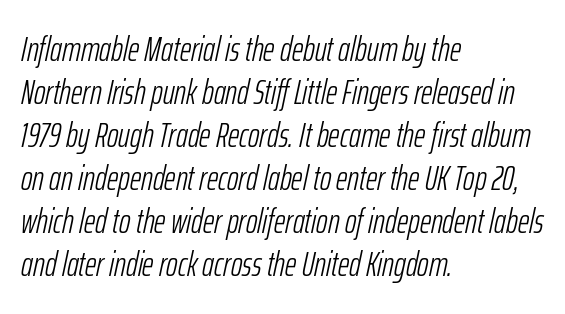
The image shows 35 px light, condensed type, italic (leaning right); set left-aligned, line spacing 1.23x, normal letter spacing, not underlined; low stroke contrast and a medium x-height.
